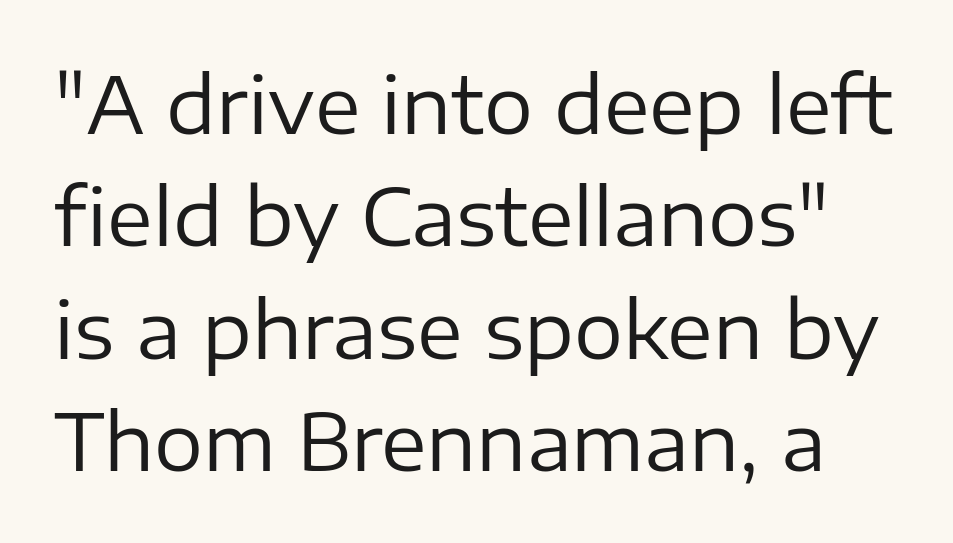
{"serif": "no", "italic": "no", "bold": "no", "weight": "regular", "width": "normal", "stroke_contrast": "low", "x_height": "medium", "monospaced": "no", "underline": "no", "line_spacing": "normal", "line_spacing_ratio": 1.46, "letter_spacing": "normal", "letter_spacing_em": 0.0, "glyph_px": 77}
